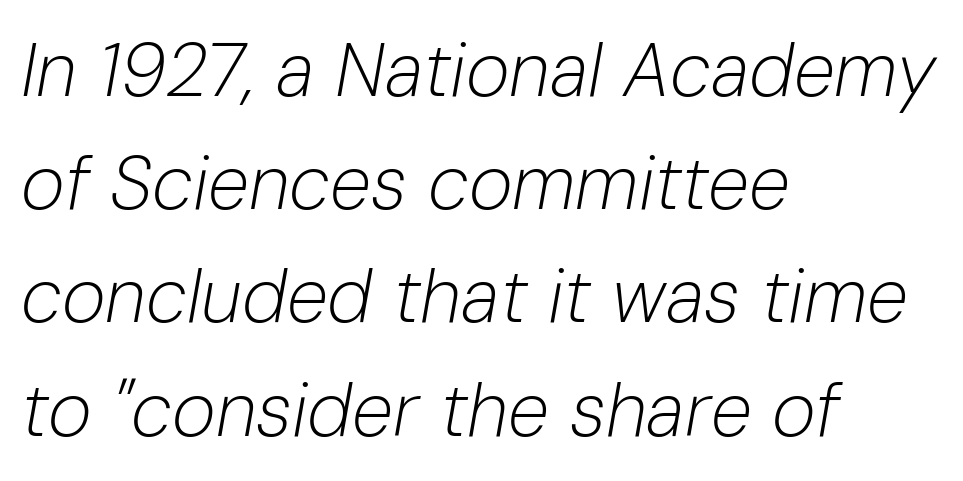
The image shows 75 px light type, italic (leaning right); set left-aligned, normal line spacing (1.51x), normal letter spacing, not underlined; low stroke contrast and a medium x-height.
